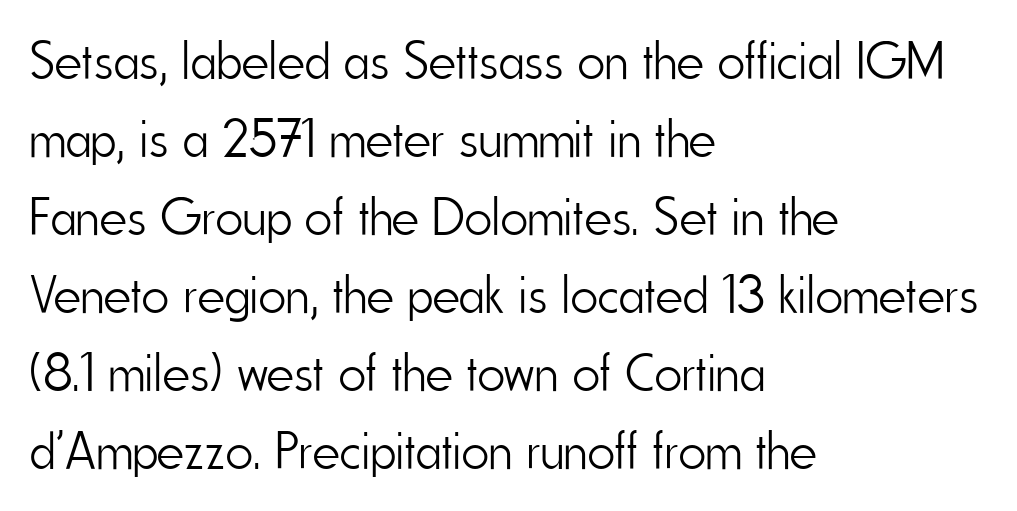
The image shows 53 px light, condensed sans-serif type, upright; set left-aligned, normal line spacing (1.47x), normal letter spacing, not underlined; low stroke contrast and a small x-height.
